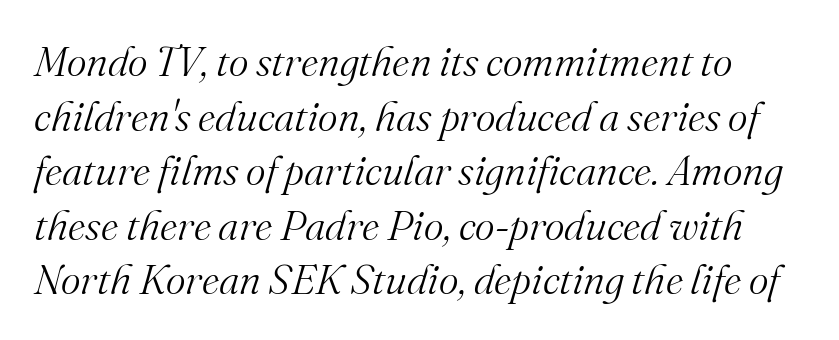
Check under the words: just untouched page. Serifs: yes, visible at the terminals of the letterforms. Notice how descenders clear the ascenders below comfortably — that's standard leading. Do the characters align in a grid? No, the font is proportional.
